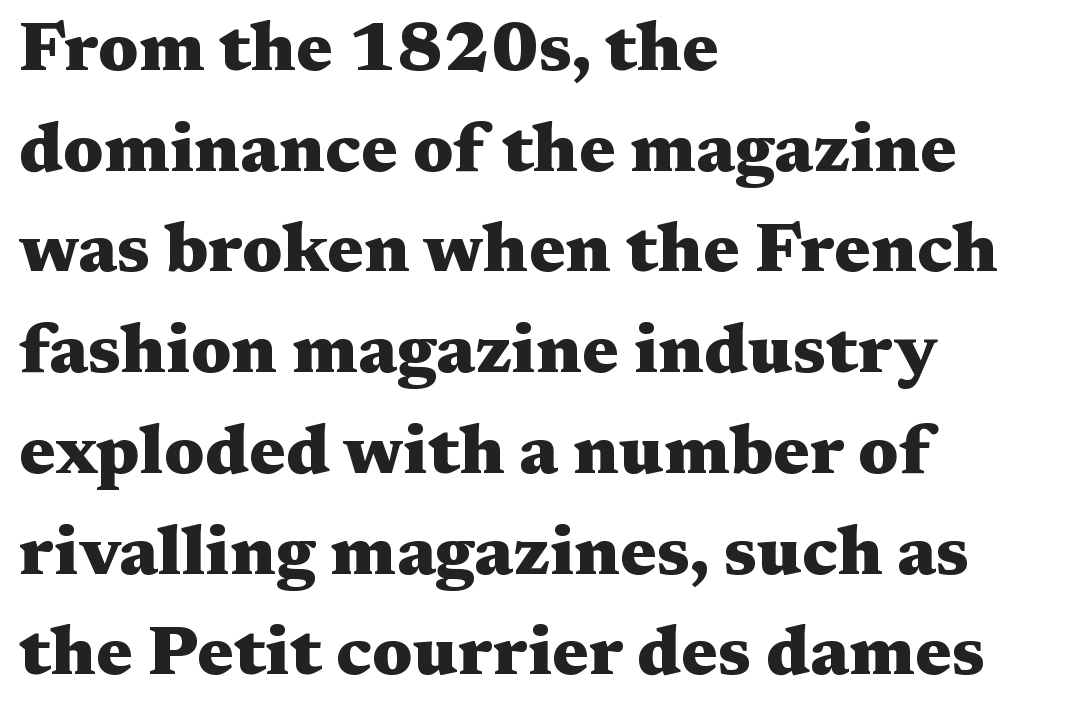
Nobody drew a line under any word here. Set as a true bold cut, around the 700 mark. The designer left line spacing at the default. Looks like regular typesetting: each glyph gets only the width it needs. This rendering leaves character spacing at its baseline value.
